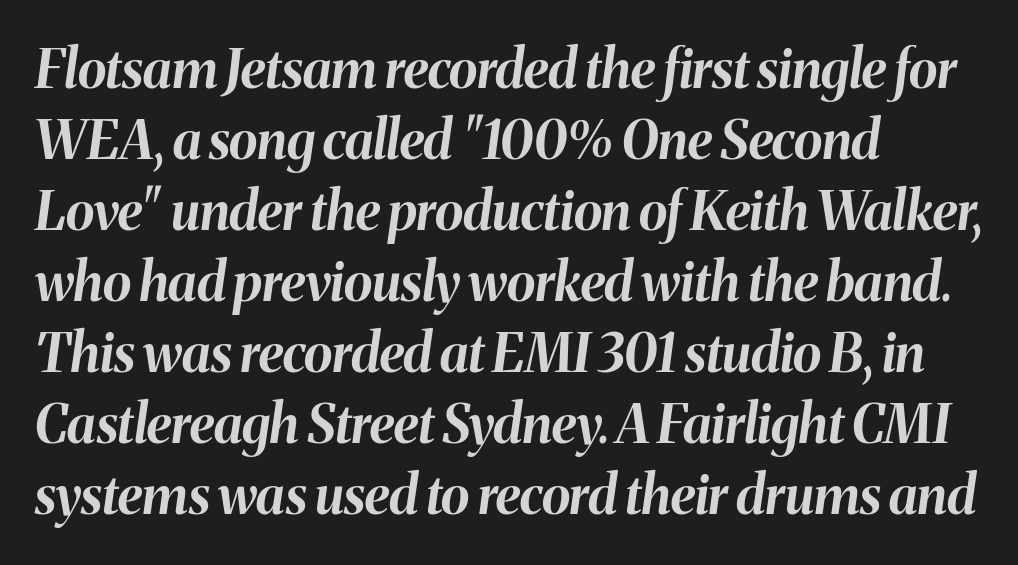
Descenders hang freely into open space. The whole block is typeset with a tilt. Alignment: flush left. The letters advance in unequal steps, a hallmark of proportional type.
